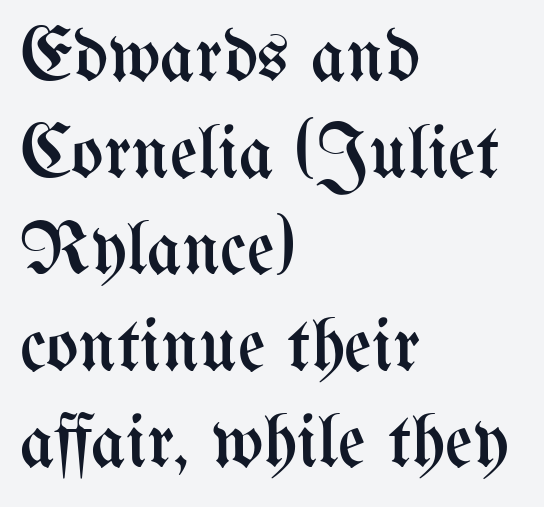
The image shows 76 px regular-weight, condensed type, upright; set left-aligned, normal line spacing (1.27x), normal letter spacing, not underlined; medium stroke contrast and a medium x-height.
